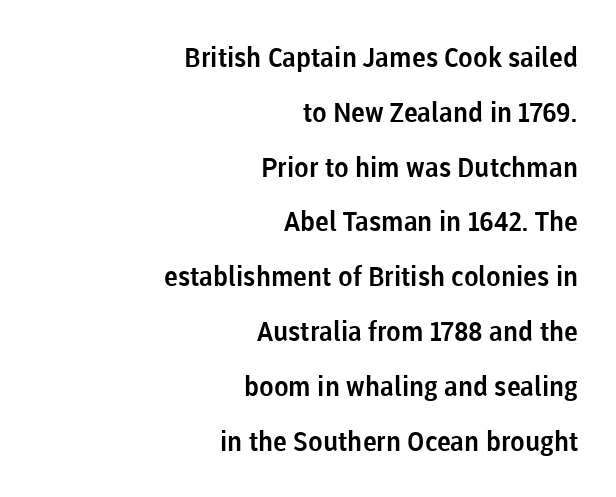
Q: Is the text italic (slanted)? A: No, it is upright.
Q: Is the text underlined? A: No.
Q: How is the paragraph aligned? A: Right-aligned.
Q: Is the spacing between letters normal or unusually wide? A: Normal.
Q: Is the spacing between lines tight, normal or loose? A: Loose.
